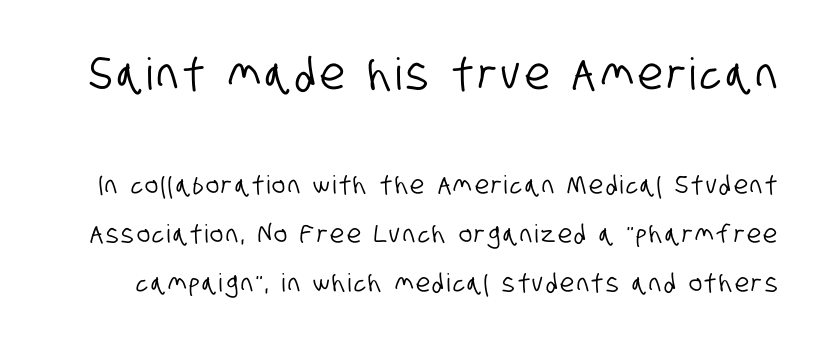
The image shows 44 px condensed sans-serif type; set loose line spacing (1.96x), not underlined; the first (top) block is 1.76x larger; low stroke contrast and a large x-height.
